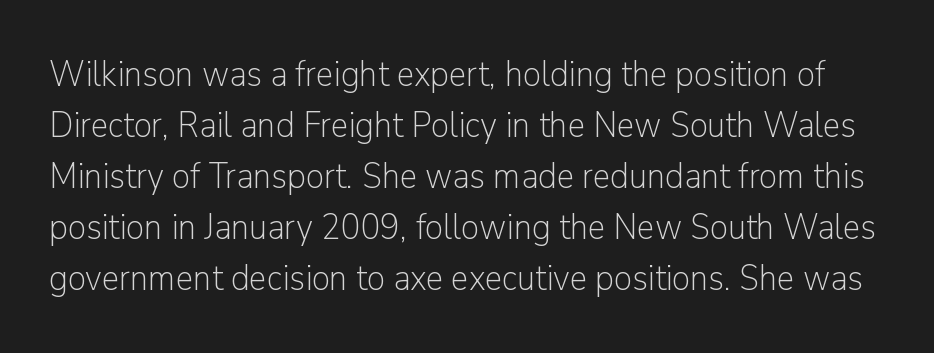
{"serif": "no", "italic": "no", "bold": "no", "weight": "light", "width": "normal", "stroke_contrast": "low", "x_height": "medium", "monospaced": "no", "underline": "no", "line_spacing": "normal", "line_spacing_ratio": 1.42, "letter_spacing": "normal", "letter_spacing_em": 0.0, "glyph_px": 36}
